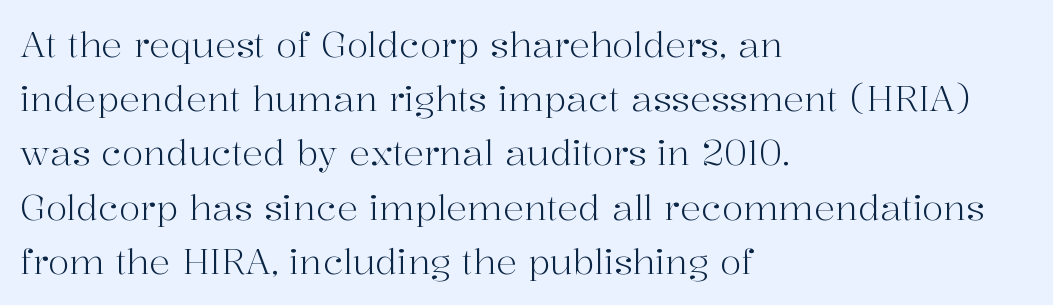
The face used here is proportionally spaced, like ordinary book or web type. Unbolded letterforms with no extra heft. Characters follow at the spacing the type designer built in. The lettering stays uniformly vertical, giving the passage a roman look. Underlining? Definitely not there.
